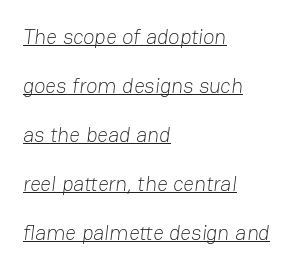
Q: Is the text bold? A: No.
Q: Is the text underlined? A: Yes.
Q: How is the paragraph aligned? A: Left-aligned.
Q: Is the spacing between letters normal or unusually wide? A: Normal.
Q: Is the spacing between lines tight, normal or loose? A: Loose.
